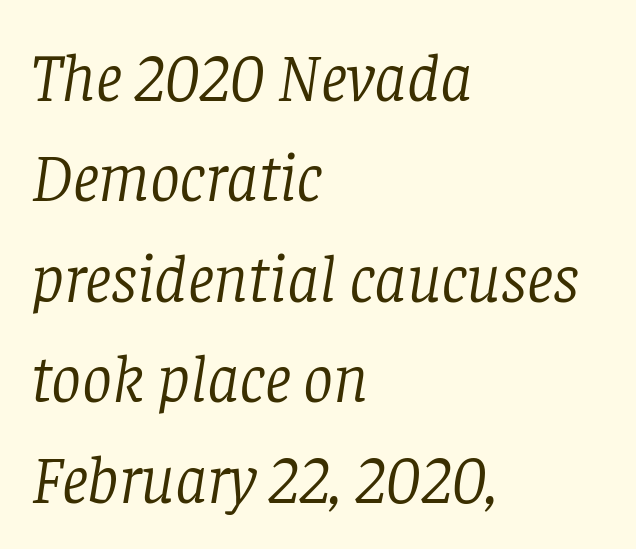
Q: Is the text bold? A: No.
Q: Is the text italic (slanted)? A: Yes, it leans right by about 8 degrees.
Q: Is the typeface a serif or a sans-serif typeface? A: Serif.
Q: Is the text underlined? A: No.
Q: How is the paragraph aligned? A: Left-aligned.
Q: Is the spacing between letters normal or unusually wide? A: Normal.
Q: Is the spacing between lines tight, normal or loose? A: Normal.
Q: Width (condensed, normal, or wide)? A: Normal.
Q: Stroke contrast? A: Low.
Q: x-height? A: Large.
Q: Monospaced? A: No.
